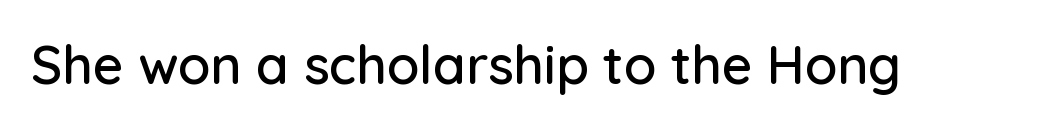
The image shows 53 px sans-serif type, upright; set normal letter spacing, not underlined; low stroke contrast and a medium x-height.
